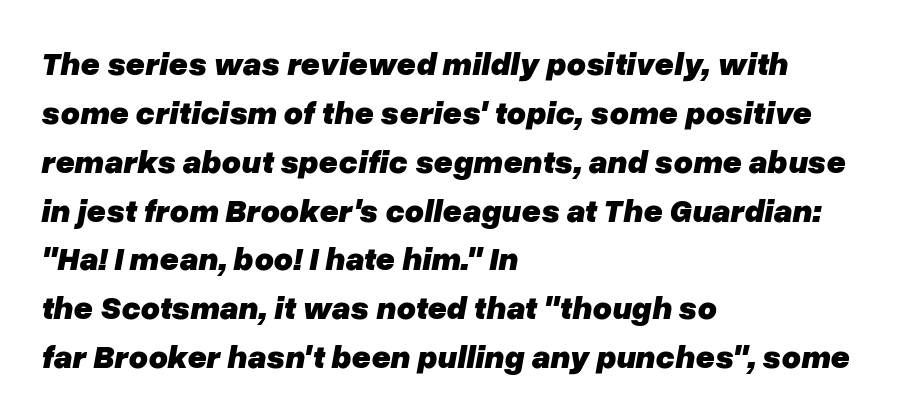
{"italic": "yes", "lean": "right", "slant_degrees": 10, "bold": "yes", "weight": "heavy", "width": "normal", "stroke_contrast": "low", "x_height": "medium", "monospaced": "no", "underline": "no", "align": "left", "line_spacing": "normal", "line_spacing_ratio": 1.48, "letter_spacing": "normal", "letter_spacing_em": 0.0, "glyph_px": 33}
